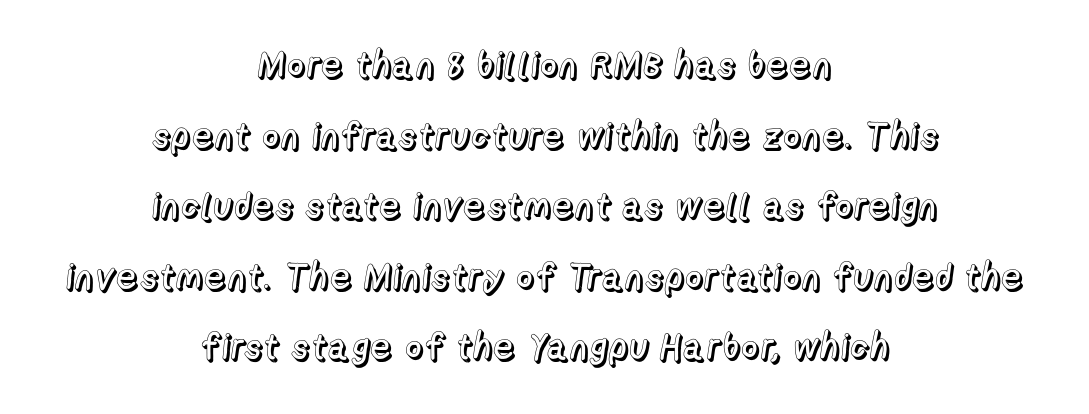
Underline: absent. Default kerning and tracking; the words read as compact shapes. Leading is clearly above the norm, producing a sparse column. A typesetter would call this proportional, since set widths differ per character. The setting favours the middle, as headings and verse often do.
